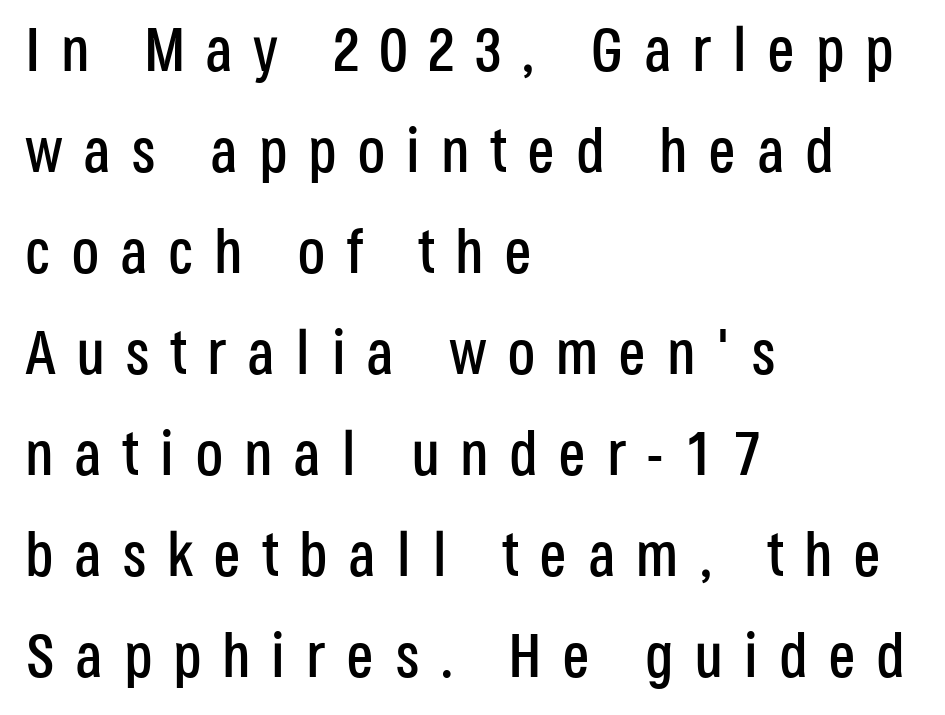
{"serif": "no", "italic": "no", "width": "condensed", "stroke_contrast": "low", "x_height": "large", "monospaced": "no", "underline": "no", "align": "left", "line_spacing": "normal", "line_spacing_ratio": 1.63, "letter_spacing": "wide", "letter_spacing_em": 0.33, "glyph_px": 62}
